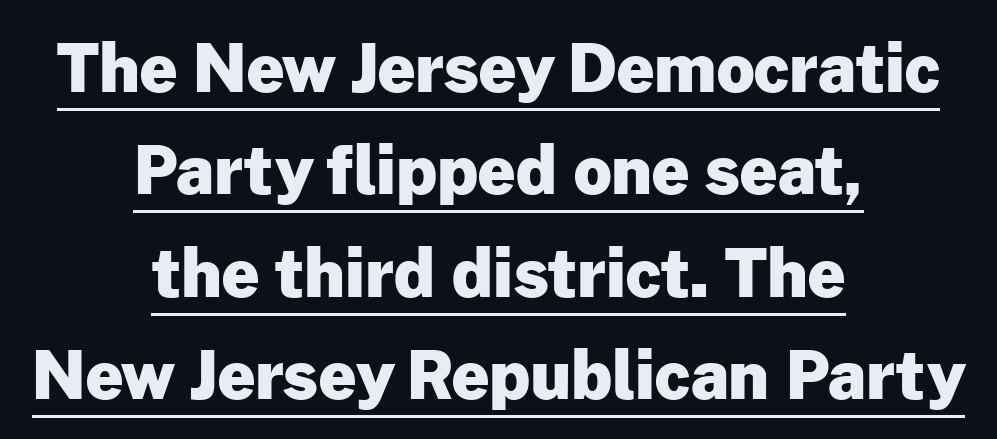
Q: Is the text bold? A: Yes.
Q: Is the text italic (slanted)? A: No, it is upright.
Q: Is the typeface a serif or a sans-serif typeface? A: Sans-serif.
Q: Is the text underlined? A: Yes.
Q: How is the paragraph aligned? A: Centered.
Q: Is the spacing between letters normal or unusually wide? A: Normal.
Q: Is the spacing between lines tight, normal or loose? A: Normal.
Q: Width (condensed, normal, or wide)? A: Normal.
Q: Stroke contrast? A: Low.
Q: x-height? A: Medium.
Q: Monospaced? A: No.
